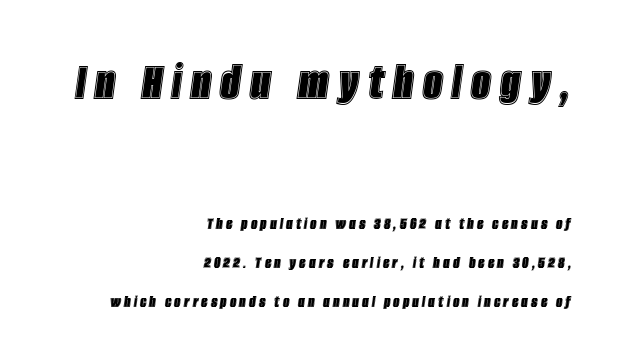
{"italic": "yes", "lean": "right", "slant_degrees": 8, "width": "condensed", "x_height": "large", "monospaced": "no", "underline": "no", "align": "right", "line_spacing": "loose", "line_spacing_ratio": 2.16, "larger_block": "first", "size_ratio": 3.06, "glyph_px": 55}
